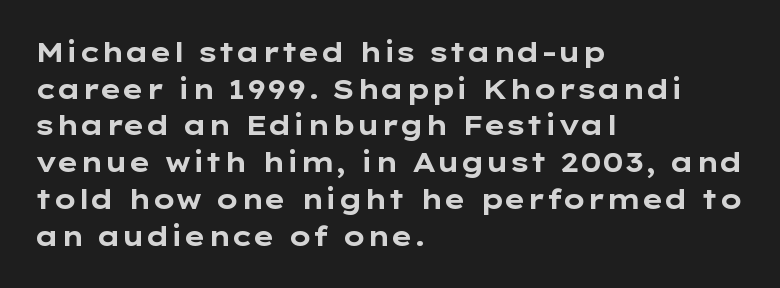
Casual observation: everything's shoved over to the left. Look at the tracking — it's just the regular setting, nothing added. The rendering uses a moderate line-height, typical for paragraphs. Decoration check: the copy has no underline. The face used here has the dense, thick strokes of a bold. The typography opts for an upright posture over an oblique one.
